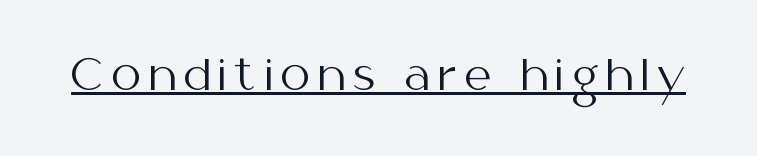
{"serif": "no", "italic": "no", "bold": "no", "weight": "regular", "width": "normal", "stroke_contrast": "medium", "x_height": "medium", "monospaced": "no", "underline": "yes", "glyph_px": 42}
